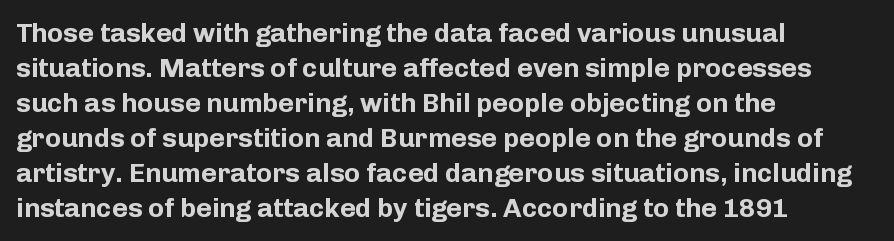
{"italic": "no", "bold": "yes", "underline": "no", "align": "left", "line_spacing": "normal", "line_spacing_ratio": 1.3, "letter_spacing": "normal", "letter_spacing_em": 0.0, "glyph_px": 27}
